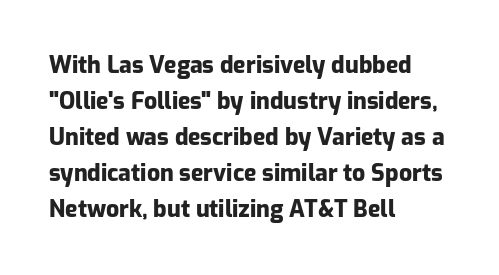
Notice how descenders clear the ascenders below comfortably — that's standard leading. The sample has been set heavy, in full bold. Italic? Not at all — the glyphs are vertical. A bare baseline throughout the passage. The rag falls on the right side of this text block. Inter-character spacing is left at the font's built-in metrics.
